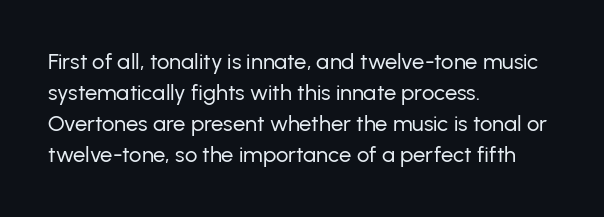
{"italic": "no", "bold": "no", "underline": "no", "align": "left", "line_spacing": "normal", "line_spacing_ratio": 1.41, "letter_spacing": "normal", "letter_spacing_em": 0.0, "glyph_px": 22}
